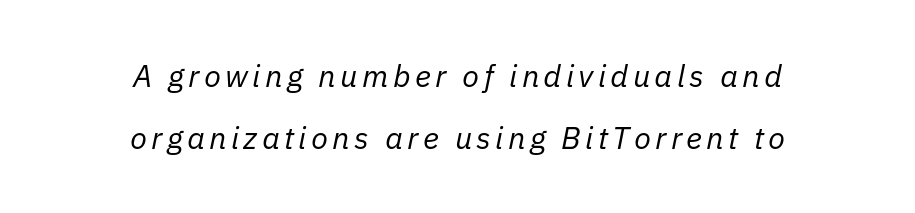
{"italic": "yes", "lean": "right", "slant_degrees": 11, "bold": "no", "weight": "regular", "width": "normal", "stroke_contrast": "low", "x_height": "medium", "monospaced": "no", "underline": "no", "align": "center", "line_spacing": "loose", "line_spacing_ratio": 2.0, "glyph_px": 31}
